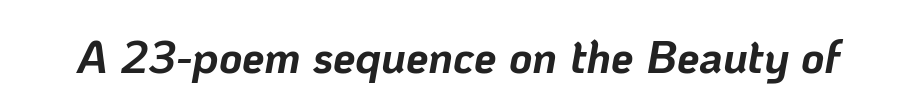
The image shows 45 px bold type, italic (leaning right); set normal letter spacing, not underlined; low stroke contrast and a medium x-height.
